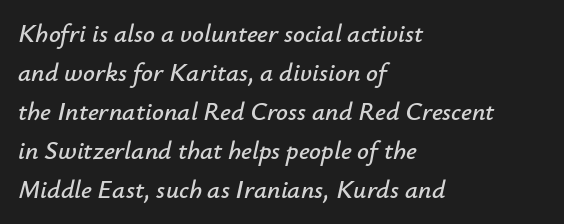
The space between consecutive lines is moderate. This rendering leaves character spacing at its baseline value. The specimen reads as italic at a glance. Line starts are locked; line ends wander.
